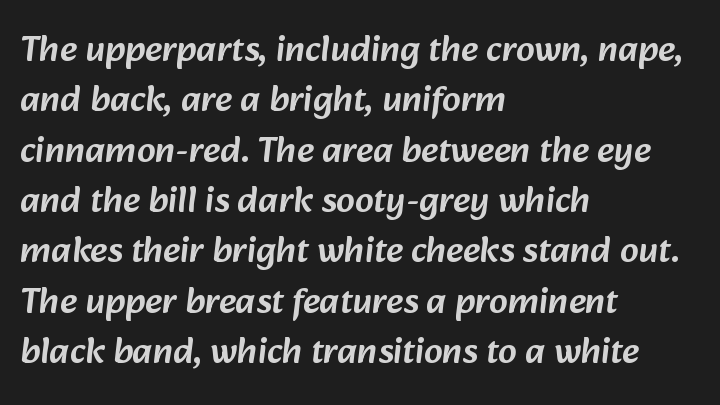
In terms of letterspacing, this is plain default setting. Leftover space on each line is placed entirely after the last word. Regarding leading, the lines here are spaced in the standard way. Note the varied advance widths — an 'i' is clearly narrower than an 'm'. Check where the strokes stop: nothing finishes them off — pure sans. Glance below the letters and you will spot only blank space.
